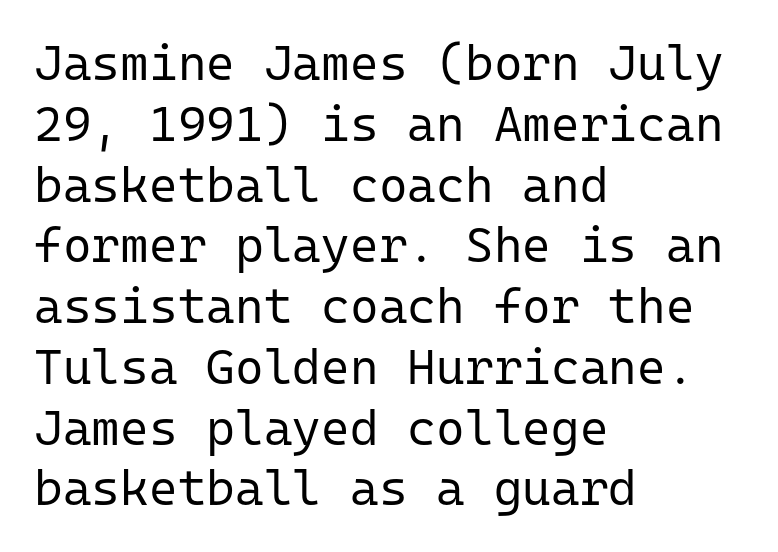
{"serif": "no", "italic": "no", "bold": "no", "weight": "regular", "width": "normal", "stroke_contrast": "low", "x_height": "medium", "monospaced": "yes", "underline": "no", "align": "left", "line_spacing_ratio": 1.24, "letter_spacing": "normal", "letter_spacing_em": 0.0, "glyph_px": 49}
